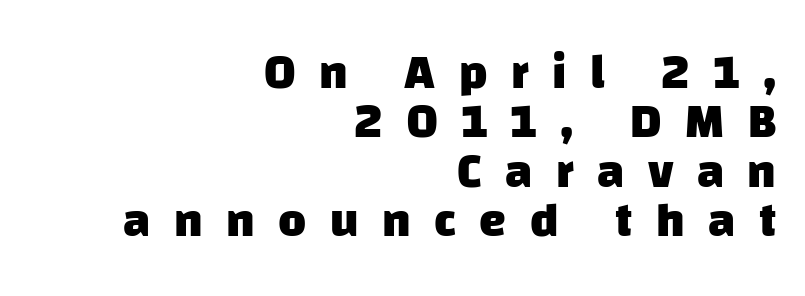
{"serif": "no", "bold": "yes", "weight": "heavy", "width": "normal", "stroke_contrast": "low", "x_height": "large", "monospaced": "no", "underline": "no", "align": "right", "line_spacing": "tight", "line_spacing_ratio": 1.03, "letter_spacing": "wide", "letter_spacing_em": 0.49, "glyph_px": 48}
